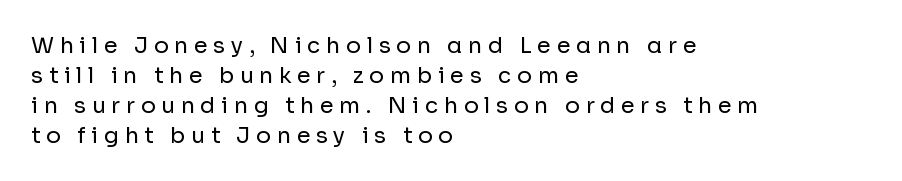
Q: Is the text bold? A: No.
Q: Is the text italic (slanted)? A: No, it is upright.
Q: Is the text underlined? A: No.
Q: How is the paragraph aligned? A: Left-aligned.
Q: Is the spacing between letters normal or unusually wide? A: Unusually wide.
Q: Is the spacing between lines tight, normal or loose? A: Normal.
